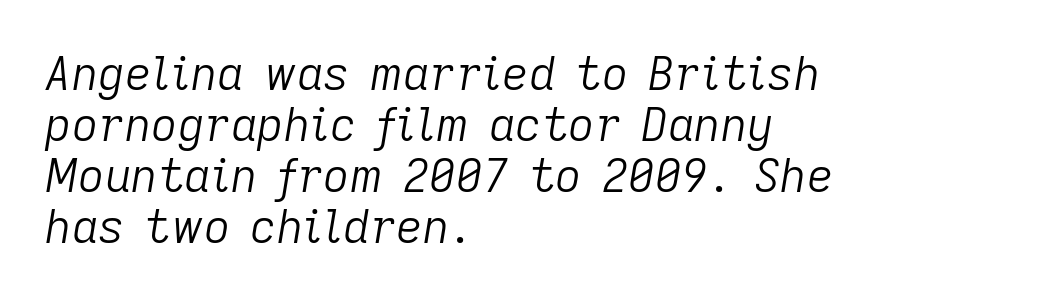
Does extra space separate the letters? No, they use regular spacing. The rendering anchors every line to the left-hand side. The passage shown is typed in a proportional face where columns would drift. Is there much room between lines? No — they nearly touch. The foot of each line stays bare and open.
